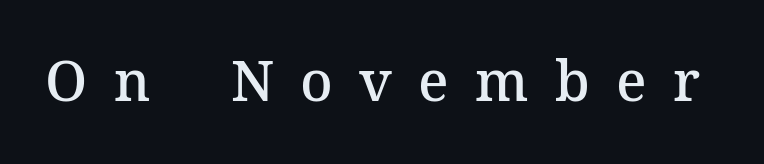
Is there any slant? The stems are plumb. The face used here is seriffed, in the tradition of book romans. The glyphs are unaccompanied by any horizontal stroke below them. Students, note that the glyphs here are deliberately spaced far apart. On the weight axis this lands at semibold, roughly 600.
